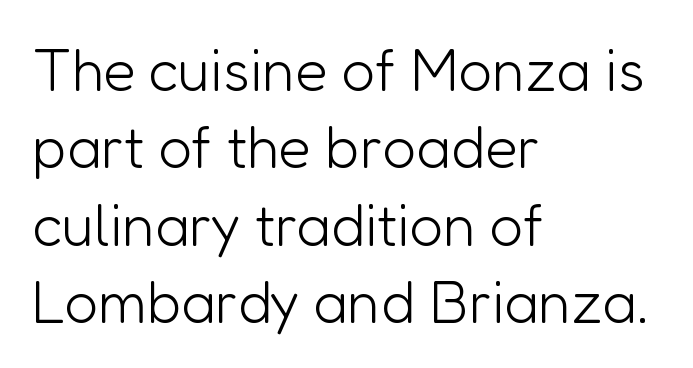
{"serif": "no", "italic": "no", "bold": "no", "weight": "light", "width": "normal", "stroke_contrast": "low", "x_height": "medium", "monospaced": "no", "underline": "no", "align": "left", "line_spacing": "normal", "line_spacing_ratio": 1.31, "letter_spacing": "normal", "letter_spacing_em": 0.0, "glyph_px": 59}
